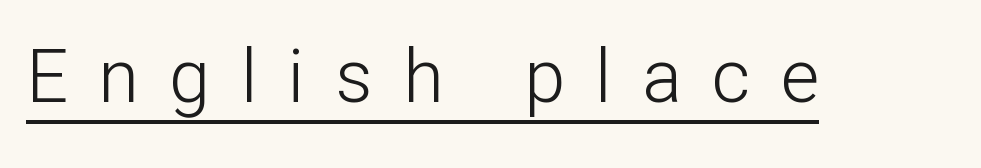
{"serif": "no", "italic": "no", "bold": "no", "weight": "light", "width": "normal", "stroke_contrast": "low", "x_height": "medium", "monospaced": "no", "underline": "yes", "letter_spacing": "wide", "letter_spacing_em": 0.41, "glyph_px": 74}
